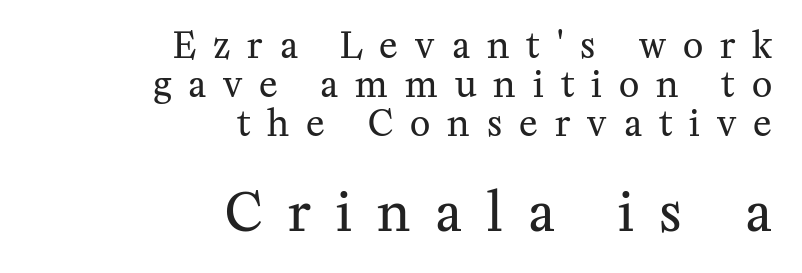
To sum up the face: it has serifs. The designer dialed line spacing down below the default. Has an underline been added? It has not. Stems here are at most as thick as an everyday book face. The axis of the letterforms is exactly vertical. These lines are set flush right with a ragged left edge.
